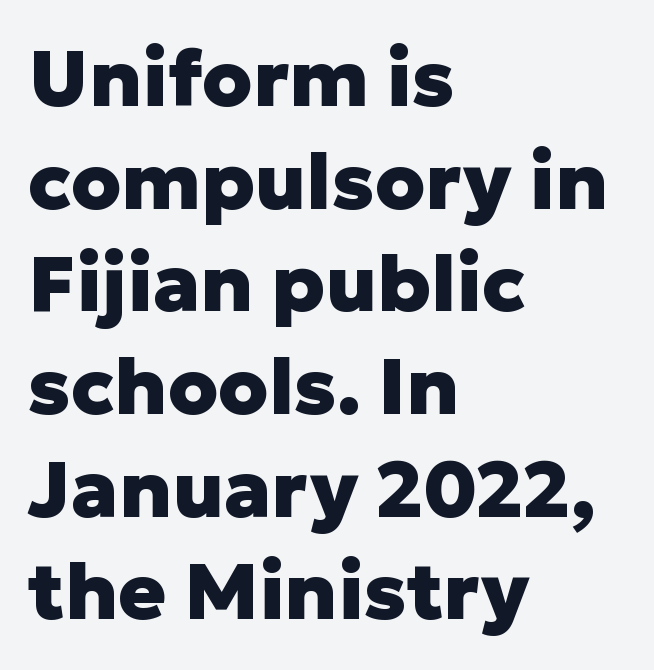
{"serif": "no", "italic": "no", "bold": "yes", "weight": "heavy", "width": "normal", "stroke_contrast": "low", "x_height": "medium", "monospaced": "no", "underline": "no", "align": "left", "line_spacing": "normal", "line_spacing_ratio": 1.3, "letter_spacing": "normal", "letter_spacing_em": 0.0, "glyph_px": 79}
